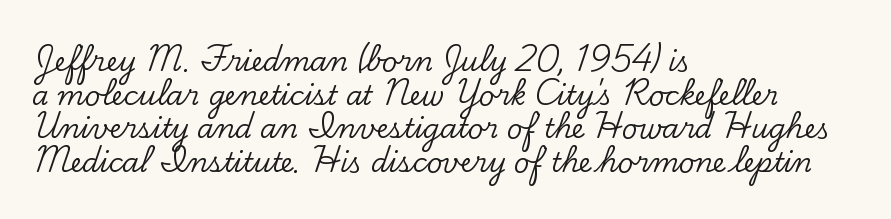
Does extra space separate the letters? No, they use regular spacing. One-word summary of the alignment: left. How would I describe the line gaps? Plain and ordinary.
